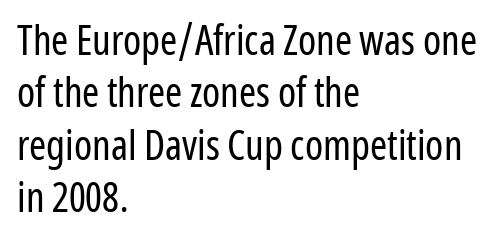
{"serif": "no", "italic": "no", "bold": "no", "weight": "regular", "width": "condensed", "stroke_contrast": "low", "x_height": "medium", "monospaced": "no", "underline": "no", "align": "left", "line_spacing": "normal", "line_spacing_ratio": 1.28, "letter_spacing": "normal", "letter_spacing_em": 0.0, "glyph_px": 41}
